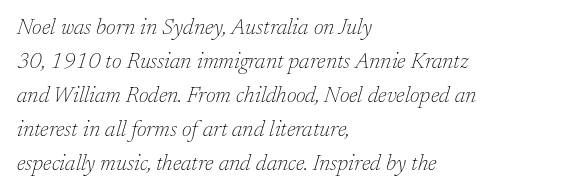
Q: Is the text bold? A: No.
Q: Is the text italic (slanted)? A: Yes, it leans right by about 17 degrees.
Q: Is the text underlined? A: No.
Q: How is the paragraph aligned? A: Left-aligned.
Q: Is the spacing between letters normal or unusually wide? A: Normal.
Q: Is the spacing between lines tight, normal or loose? A: Normal.
